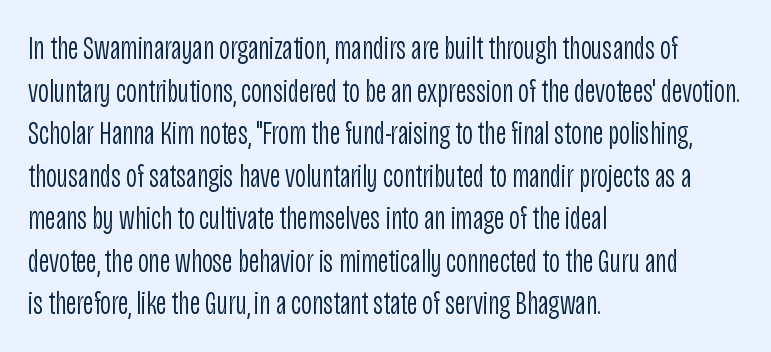
Q: Is the text bold? A: No.
Q: Is the text italic (slanted)? A: No, it is upright.
Q: Is the typeface a serif or a sans-serif typeface? A: Sans-serif.
Q: Is the text underlined? A: No.
Q: How is the paragraph aligned? A: Left-aligned.
Q: Is the spacing between letters normal or unusually wide? A: Normal.
Q: Is the spacing between lines tight, normal or loose? A: Normal.
Q: Width (condensed, normal, or wide)? A: Condensed.
Q: Stroke contrast? A: Low.
Q: x-height? A: Large.
Q: Monospaced? A: No.
